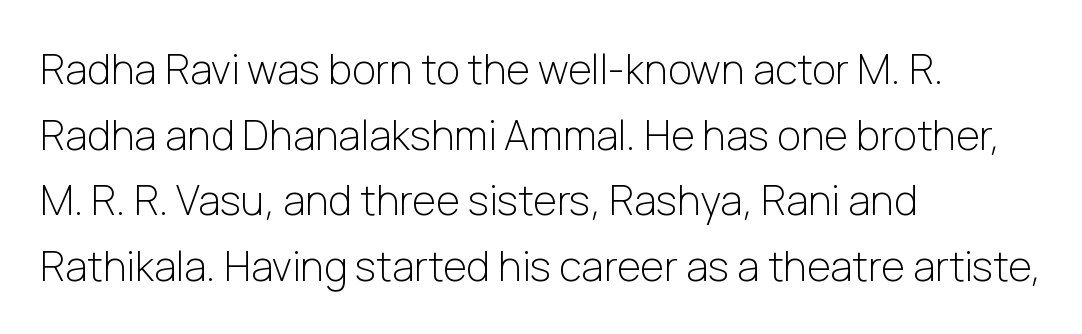
The typeface has the unassuming heft of standard copy or less. Proportional: the letters do not fall into vertical columns. This is sans-serif lettering, the kind often seen on screens and signage. Nothing unusual about the tracking: characters are spaced as the font intends. The lettering stays uniformly vertical, giving the passage a roman look.
